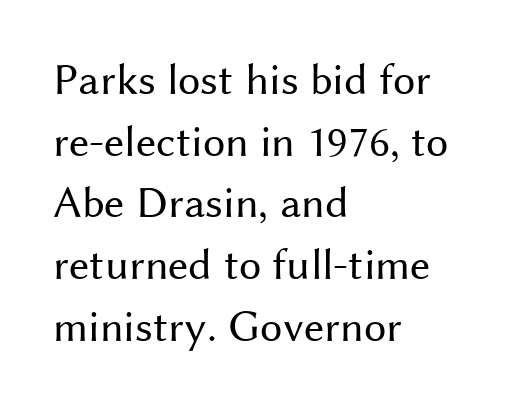
The gap between lines stays unmarked. Is this a sans? Yes — the strokes have no serifs. The passage shown stacks its lines at a standard gap. In terms of posture, this sample is upright. Weight: not bold — regular or lighter.
